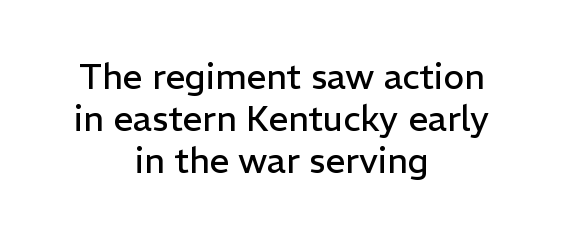
The rendering keeps characters at their native spacing. Descender tails drop into unmarked territory. Each letter keeps its own natural width here, so spacing adapts to shape. Compared with a typical body face, this is equally light or lighter still. Posture: vertical.
